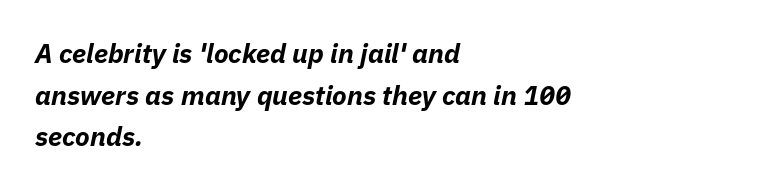
An italicized treatment has been applied to the whole sample. The zone under the glyphs is completely vacant. Spacing between characters is what you'd get straight out of the box. Summary of vertical rhythm: regular, with standard interline spacing. The setting favours the left margin, as ordinary paragraphs usually do.
